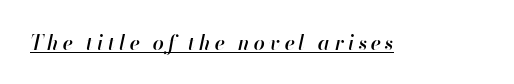
{"italic": "yes", "lean": "right", "slant_degrees": 13, "bold": "semi", "underline": "yes", "letter_spacing": "wide", "letter_spacing_em": 0.21, "glyph_px": 20}
